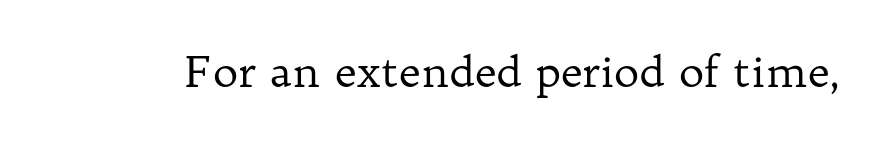
Unlike italic type, these characters show no tilt at all. Beneath every word, the page is bare. Proportional: the letters do not fall into vertical columns. The type family on display is of the serif kind. Stems and bowls with no extra thickness — not bold. Each word holds together tightly as a unit, with standard inter-letter gaps.
